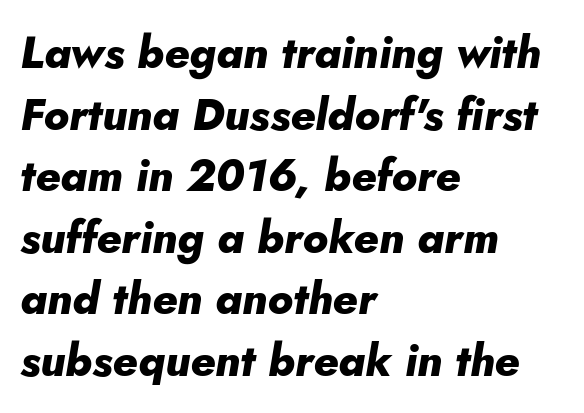
The image shows 44 px heavy type, italic (leaning right); set left-aligned, normal line spacing (1.4x), normal letter spacing, not underlined; low stroke contrast and a small x-height.
